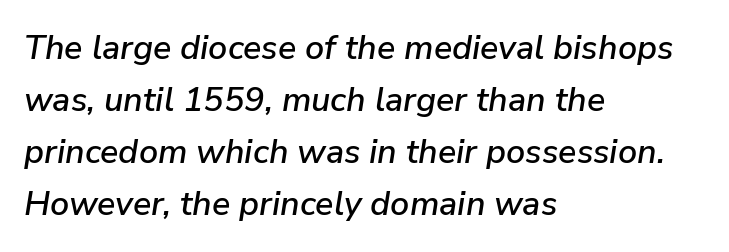
Q: Is the text italic (slanted)? A: Yes, it leans right by about 9 degrees.
Q: Is the text underlined? A: No.
Q: How is the paragraph aligned? A: Left-aligned.
Q: Is the spacing between letters normal or unusually wide? A: Normal.
Q: Is the spacing between lines tight, normal or loose? A: Normal.
Q: Width (condensed, normal, or wide)? A: Normal.
Q: Stroke contrast? A: Low.
Q: x-height? A: Medium.
Q: Monospaced? A: No.
